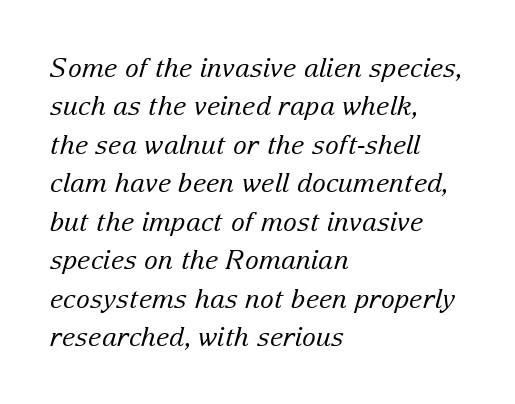
The image shows 26 px text type, italic (leaning right); set left-aligned, normal line spacing (1.48x), normal letter spacing, not underlined.
